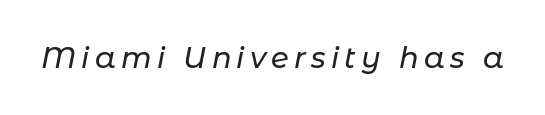
Spacing verdict: proportional, widths tailored to each character. The rendering applies a slant to the glyphs. The strip under each line holds only bare page.
